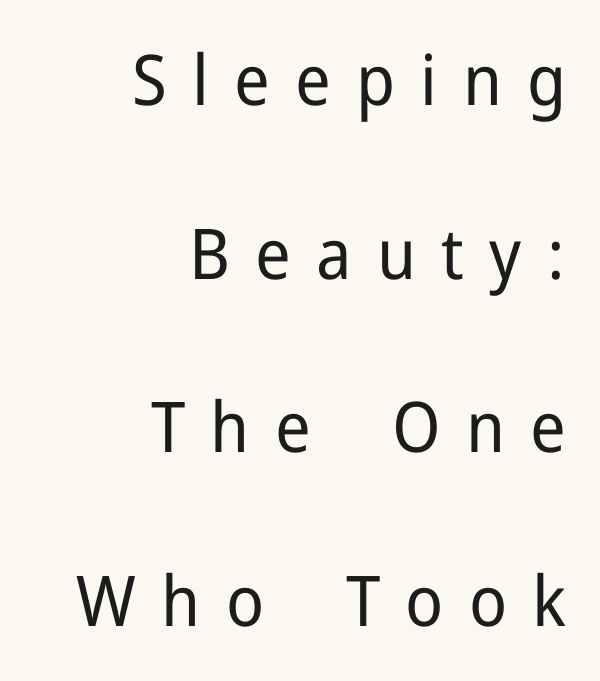
Is this a fixed-width face? No — the glyphs have proportional, varying widths. The foot of each line stays bare and open. The designer dialed line spacing up above the default. This sample is right-justified, so line beginnings fall wherever the words allow. The passage shown is not bold in any degree. This is roman type, the default non-slanted kind.
